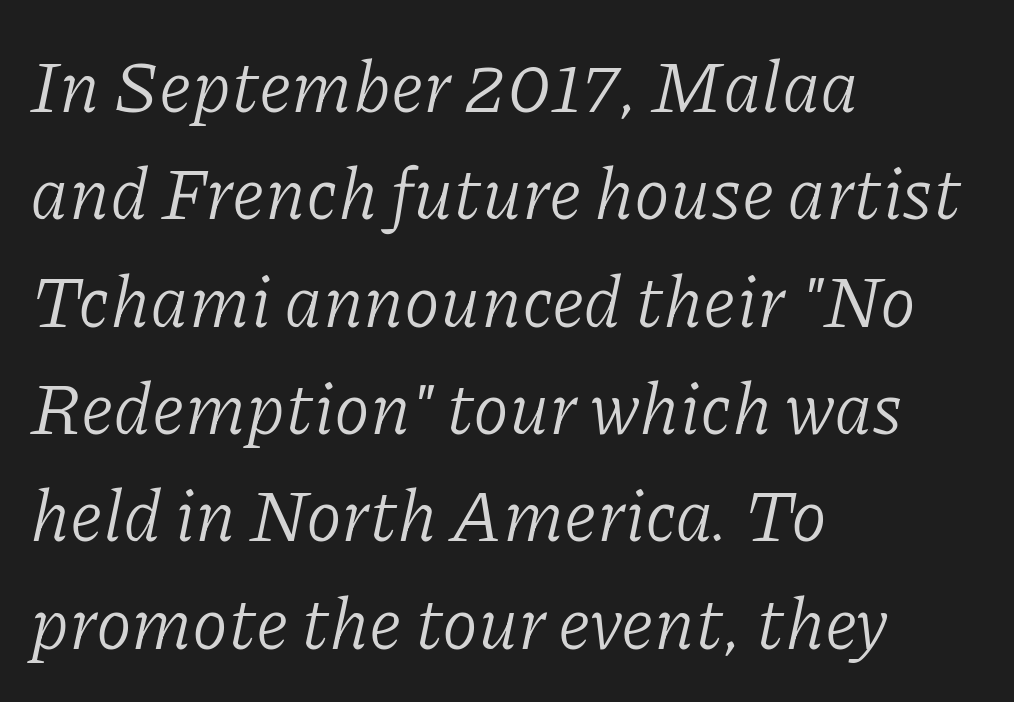
The image shows 73 px light serif type, italic (leaning right); set left-aligned, normal line spacing (1.47x), normal letter spacing, not underlined; low stroke contrast and a medium x-height.
